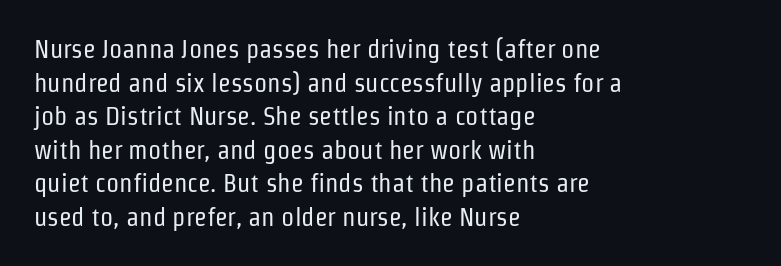
Q: Is the text bold? A: No.
Q: Is the text italic (slanted)? A: No, it is upright.
Q: Is the text underlined? A: No.
Q: How is the paragraph aligned? A: Left-aligned.
Q: Is the spacing between letters normal or unusually wide? A: Normal.
Q: Is the spacing between lines tight, normal or loose? A: Normal.
